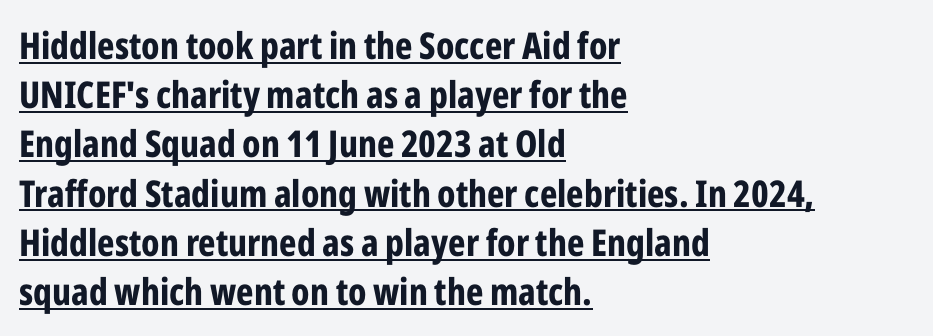
Characters remain perfectly vertical along every line. Heft: maximum for text — a bold. Unlike a traditional serif, this face leaves its strokes unadorned. Descenders here cross a horizontal rule under the line. The typesetter chose a ragged-right arrangement here.
